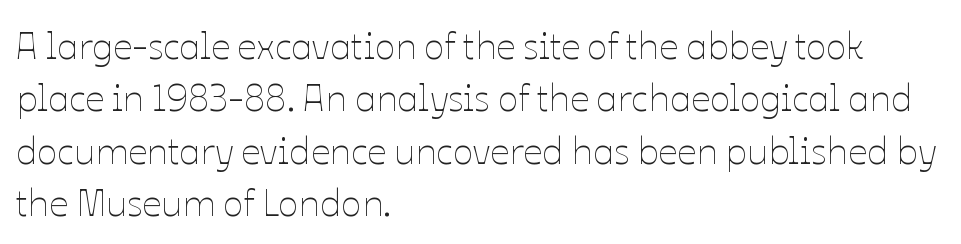
{"italic": "no", "bold": "no", "weight": "thin", "width": "normal", "stroke_contrast": "low", "x_height": "medium", "monospaced": "no", "underline": "no", "align": "left", "line_spacing": "normal", "line_spacing_ratio": 1.38, "letter_spacing": "normal", "letter_spacing_em": 0.0, "glyph_px": 38}
